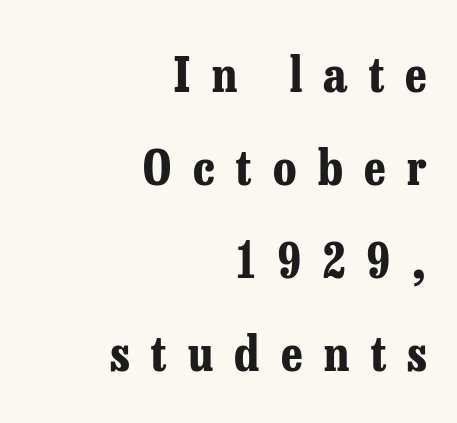
{"serif": "yes", "italic": "no", "bold": "yes", "weight": "bold", "width": "condensed", "stroke_contrast": "low", "x_height": "medium", "monospaced": "no", "underline": "no", "align": "right", "line_spacing": "loose", "line_spacing_ratio": 1.9, "letter_spacing": "wide", "letter_spacing_em": 0.44, "glyph_px": 49}
